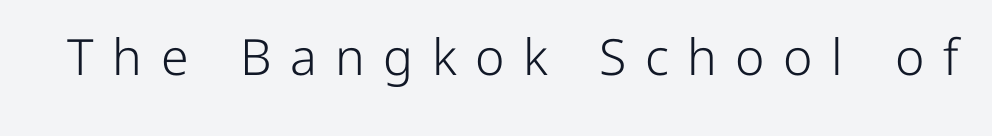
The image shows 50 px light sans-serif type, upright; set unusually wide letter spacing (+0.37 em), not underlined; low stroke contrast and a medium x-height.
